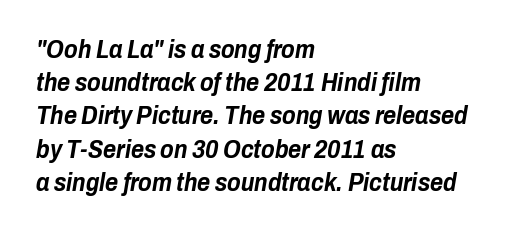
{"italic": "yes", "lean": "right", "slant_degrees": 10, "bold": "yes", "underline": "no", "align": "left", "line_spacing": "normal", "line_spacing_ratio": 1.33, "letter_spacing": "normal", "letter_spacing_em": 0.0, "glyph_px": 25}
